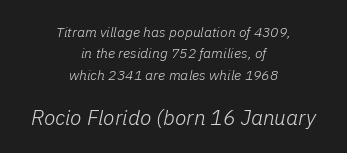
These glyphs show unthickened strokes, regular width or finer. Which chunk is bigger? The second one — the bottom block dwarfs the top. This is oblique type, the kind used for emphasis or titles. Whoever set this chose a conventional vertical rhythm.
